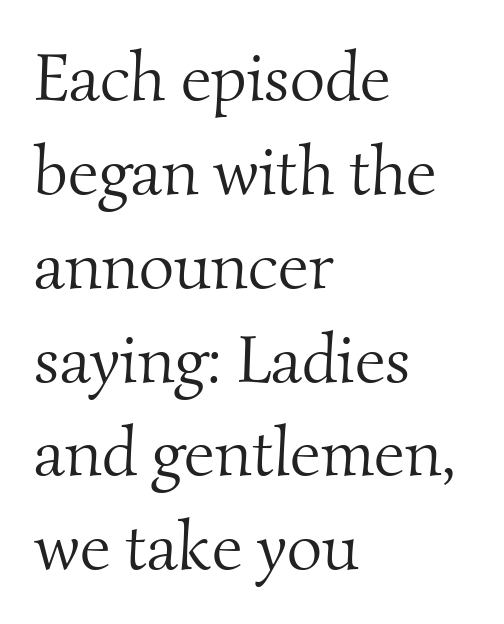
The font family rendered here belongs to the serif group. The rendering keeps characters at their native spacing. A typesetter would call this proportional, since set widths differ per character. The area under the type is left untouched.
